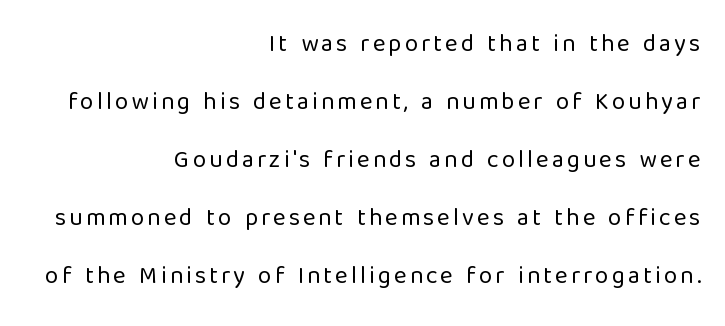
{"italic": "no", "bold": "no", "underline": "no", "align": "right", "line_spacing": "loose", "line_spacing_ratio": 2.42, "glyph_px": 24}
